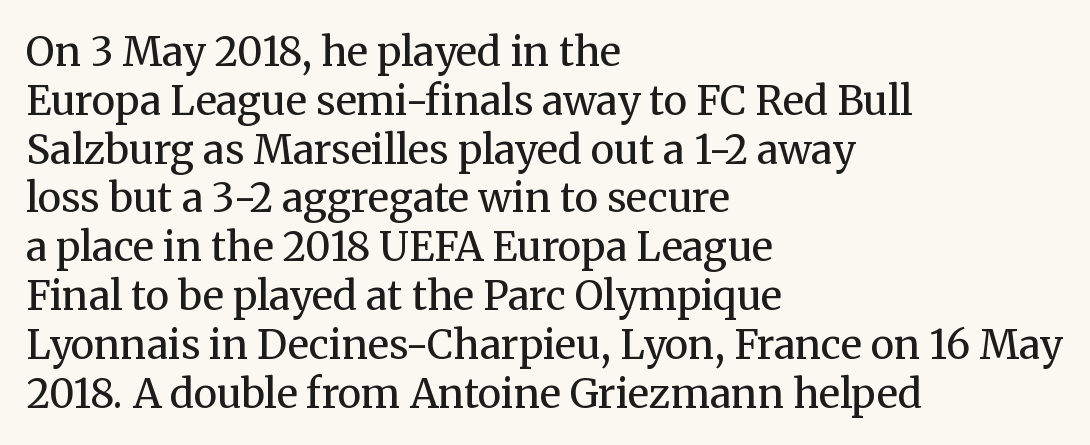
Q: Is the text bold? A: No.
Q: Is the text italic (slanted)? A: No, it is upright.
Q: Is the typeface a serif or a sans-serif typeface? A: Serif.
Q: Is the text underlined? A: No.
Q: How is the paragraph aligned? A: Left-aligned.
Q: Is the spacing between letters normal or unusually wide? A: Normal.
Q: Width (condensed, normal, or wide)? A: Normal.
Q: Stroke contrast? A: Medium.
Q: x-height? A: Medium.
Q: Monospaced? A: No.
